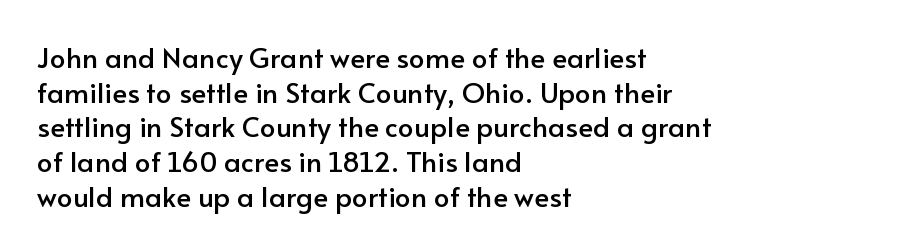
The image shows 28 px sans-serif type, upright; set left-aligned, line spacing 1.24x, normal letter spacing, not underlined; low stroke contrast and a small x-height.
